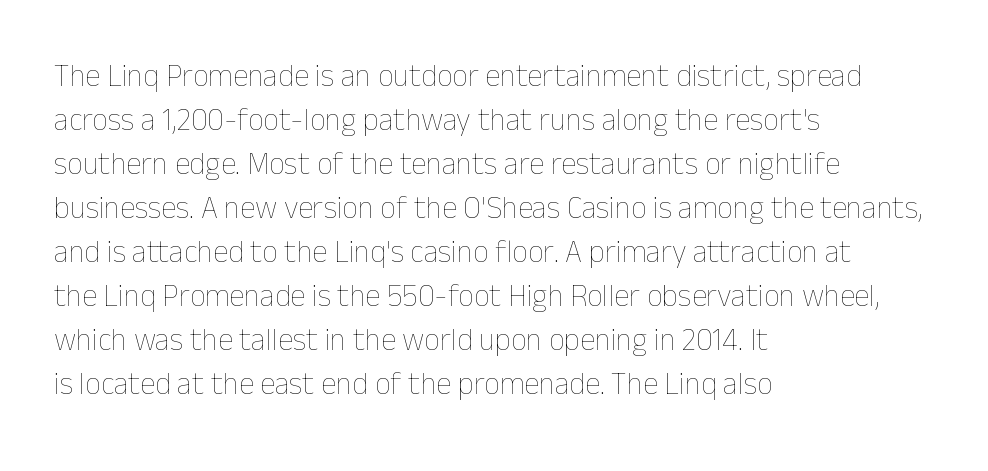
Q: Is the text bold? A: No.
Q: Is the text italic (slanted)? A: No, it is upright.
Q: Is the text underlined? A: No.
Q: How is the paragraph aligned? A: Left-aligned.
Q: Is the spacing between letters normal or unusually wide? A: Normal.
Q: Is the spacing between lines tight, normal or loose? A: Normal.
Q: Width (condensed, normal, or wide)? A: Normal.
Q: Stroke contrast? A: Low.
Q: x-height? A: Medium.
Q: Monospaced? A: No.
